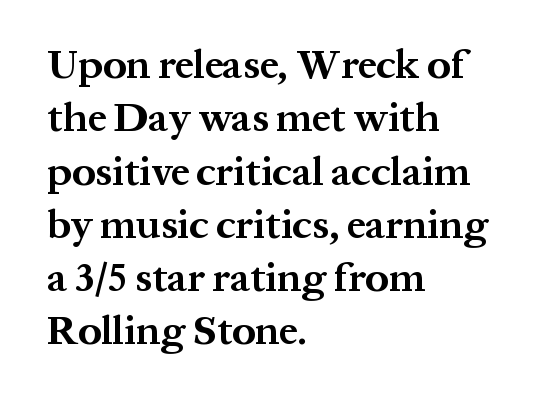
Q: Is the text bold? A: Yes.
Q: Is the text italic (slanted)? A: No, it is upright.
Q: Is the typeface a serif or a sans-serif typeface? A: Serif.
Q: Is the text underlined? A: No.
Q: How is the paragraph aligned? A: Left-aligned.
Q: Is the spacing between letters normal or unusually wide? A: Normal.
Q: Is the spacing between lines tight, normal or loose? A: Normal.
Q: Width (condensed, normal, or wide)? A: Normal.
Q: Stroke contrast? A: Medium.
Q: x-height? A: Medium.
Q: Monospaced? A: No.
